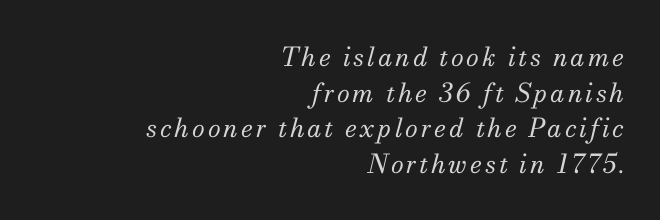
The image shows 26 px text type, italic (leaning right); set right-aligned, normal line spacing (1.37x), not underlined.
